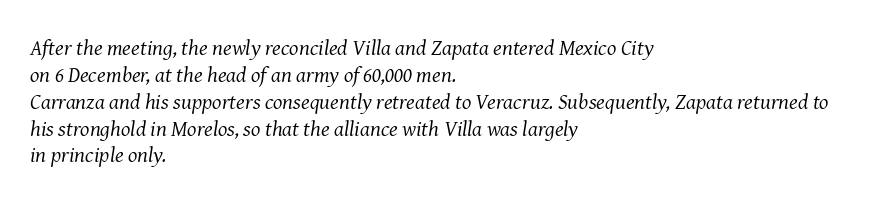
The image shows 22 px text type, italic (leaning right); set left-aligned, line spacing 1.22x, normal letter spacing, not underlined.
